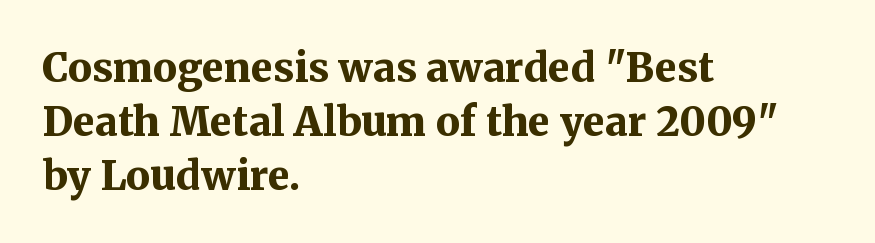
Normally led — the rows are evenly, conventionally spaced. Anything drawn beneath the words? Only blank space. Old-style or modern, the face here clearly has serifs. Letter spacing: default. Proportional: the letters do not fall into vertical columns.
